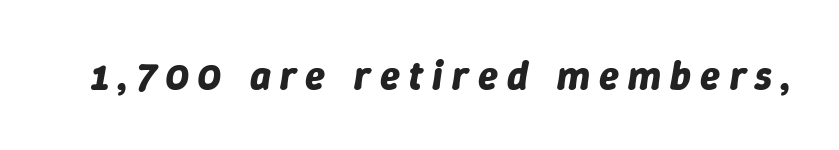
The image shows 40 px bold type, italic (leaning right); set unusually wide letter spacing (+0.23 em), not underlined; low stroke contrast and a medium x-height.
